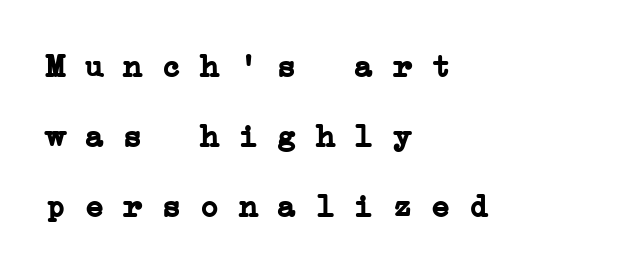
Each word holds together tightly as a unit, with standard inter-letter gaps. This rendering features lettering with no underline. Vertical spacing — loose. The typesetting leans heavy: a genuine bold. The compositor pushed each line to the left boundary. Every character here occupies the same horizontal width, giving the sample a typewriter-like rhythm.
